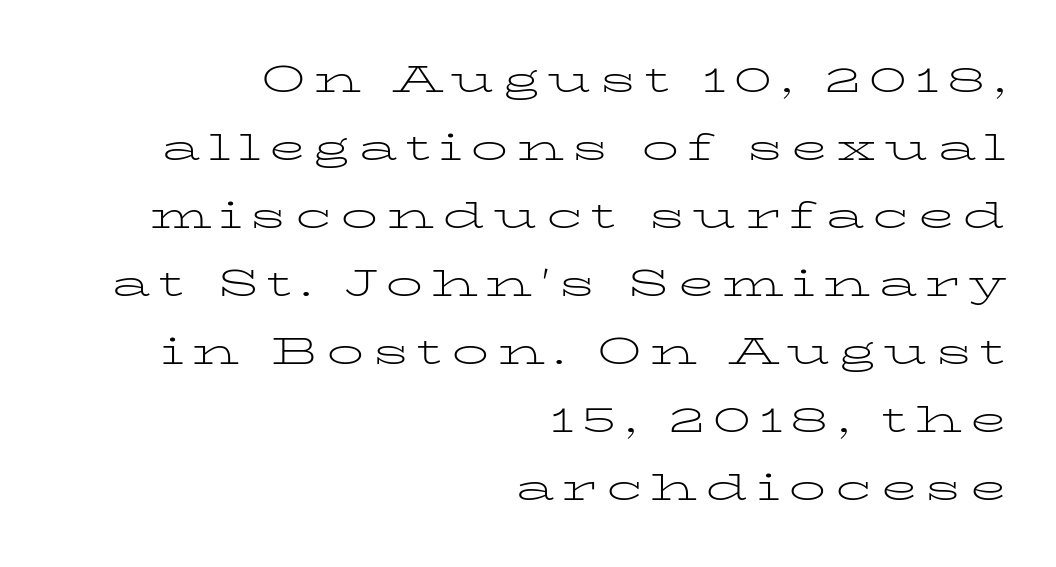
Q: Is the text bold? A: No.
Q: Is the text italic (slanted)? A: No, it is upright.
Q: Is the typeface a serif or a sans-serif typeface? A: Serif.
Q: Is the text underlined? A: No.
Q: How is the paragraph aligned? A: Right-aligned.
Q: Is the spacing between letters normal or unusually wide? A: Unusually wide.
Q: Width (condensed, normal, or wide)? A: Wide.
Q: Stroke contrast? A: Low.
Q: x-height? A: Medium.
Q: Monospaced? A: No.
